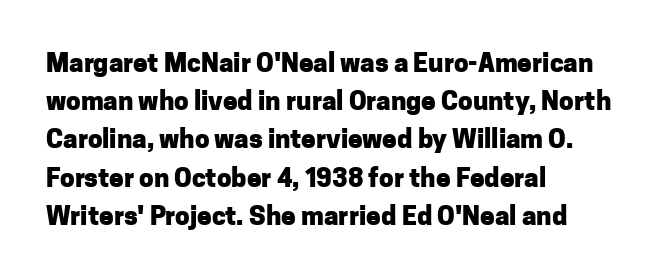
One glance says typical: line gaps are just what's usual. Students, note that the glyphs here touch the page at normal intervals. When letters stand straight like this, we call the style roman or upright. The string is rendered with underlining switched off. Casual observation: everything's shoved over to the left.
